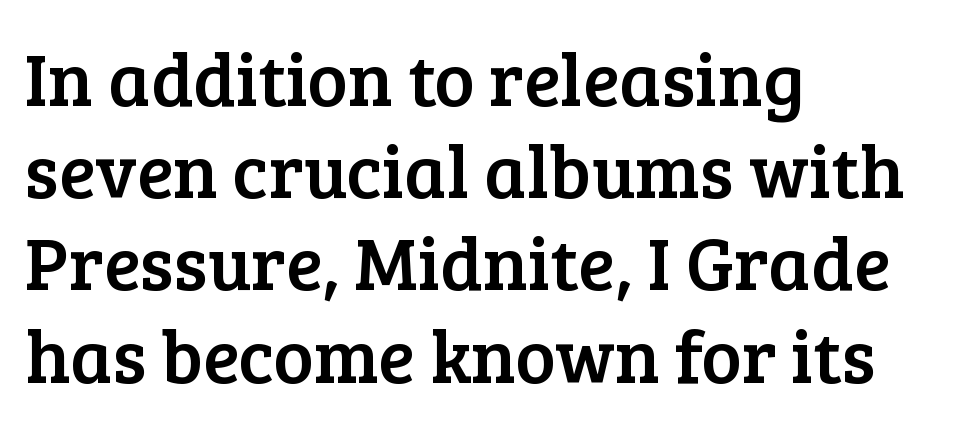
The image shows 75 px serif type, upright; set left-aligned, line spacing 1.23x, normal letter spacing, not underlined; low stroke contrast and a medium x-height.
